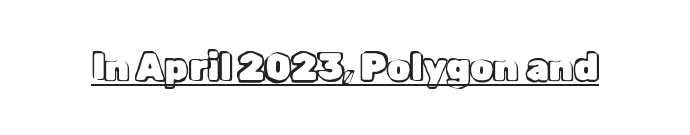
{"italic": "no", "width": "normal", "x_height": "medium", "monospaced": "no", "underline": "yes", "letter_spacing": "normal", "letter_spacing_em": 0.0, "glyph_px": 37}
